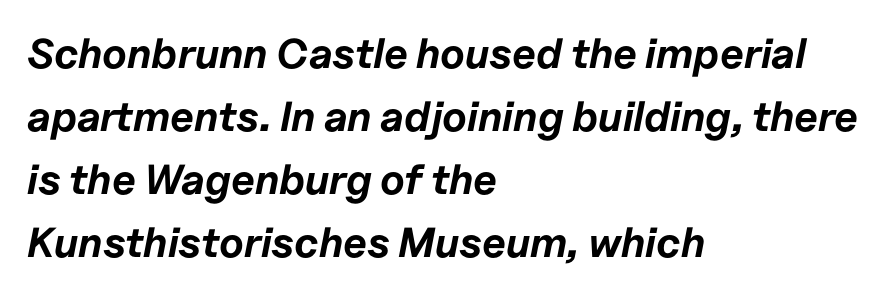
Q: Is the text bold? A: Yes.
Q: Is the text italic (slanted)? A: Yes, it leans right by about 11 degrees.
Q: Is the text underlined? A: No.
Q: How is the paragraph aligned? A: Left-aligned.
Q: Is the spacing between letters normal or unusually wide? A: Normal.
Q: Is the spacing between lines tight, normal or loose? A: Normal.
Q: Width (condensed, normal, or wide)? A: Normal.
Q: Stroke contrast? A: Low.
Q: x-height? A: Medium.
Q: Monospaced? A: No.
